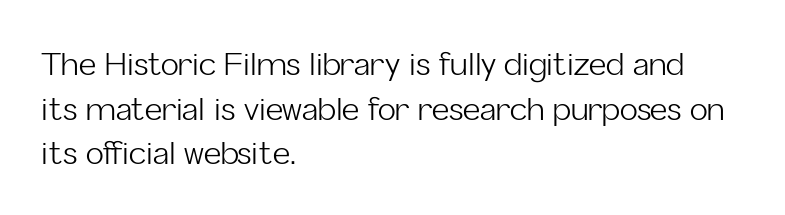
The image shows 30 px light sans-serif type, upright; set left-aligned, normal line spacing (1.49x), normal letter spacing, not underlined; low stroke contrast and a medium x-height.
